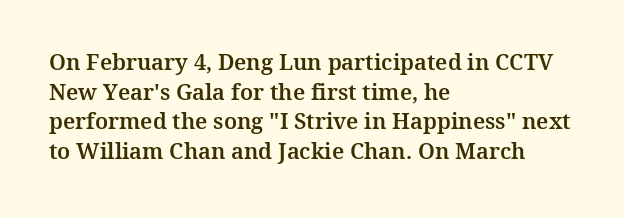
The passage shown stacks its lines at a standard gap. Look at the tracking — it's just the regular setting, nothing added. A typesetter would mark this as roman, not italic. Underlining? Definitely not there. One-word summary of the alignment: left.
